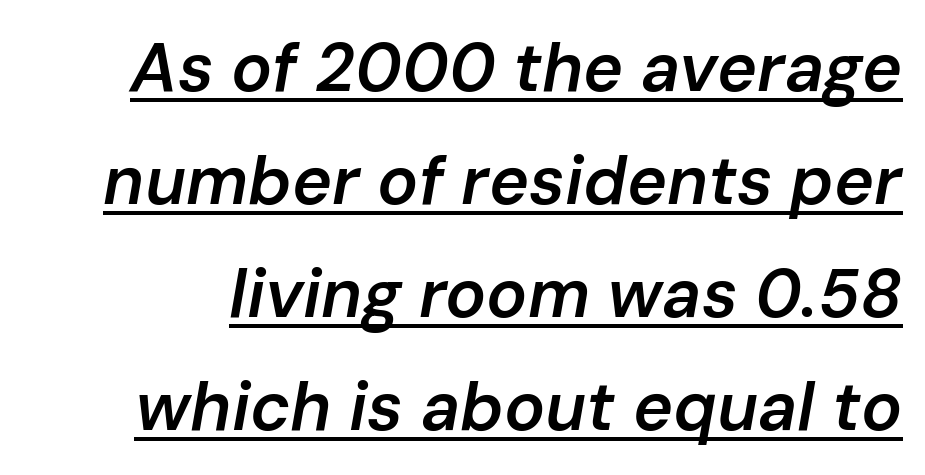
{"italic": "yes", "lean": "right", "slant_degrees": 10, "bold": "semi", "weight": "semibold", "width": "normal", "stroke_contrast": "low", "x_height": "medium", "monospaced": "no", "underline": "yes", "line_spacing": "normal", "line_spacing_ratio": 1.66, "letter_spacing": "normal", "letter_spacing_em": 0.0, "glyph_px": 68}
